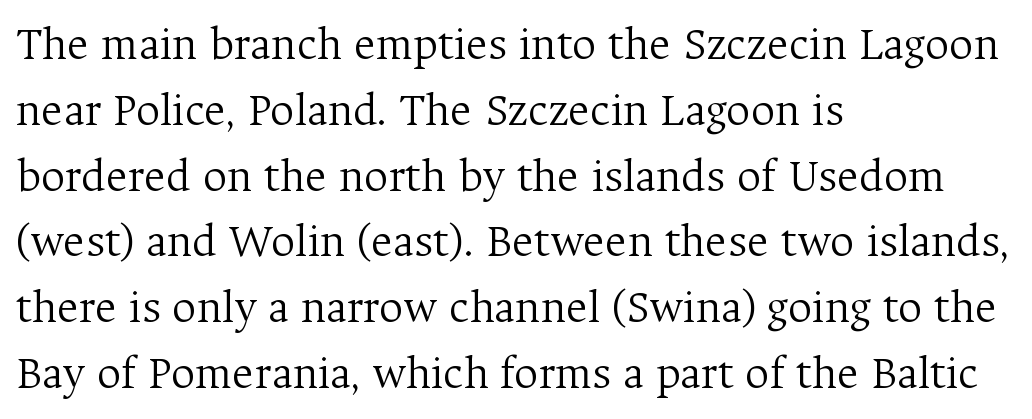
A light-to-regular cut is what we see here. Observe the ordinary spacing: letters are neighbours, not strangers. Characters remain perfectly vertical along every line. Are there feet on the stems? There are — it's a serif. Compared with typical paragraphs, the rows here are spaced about the same.
